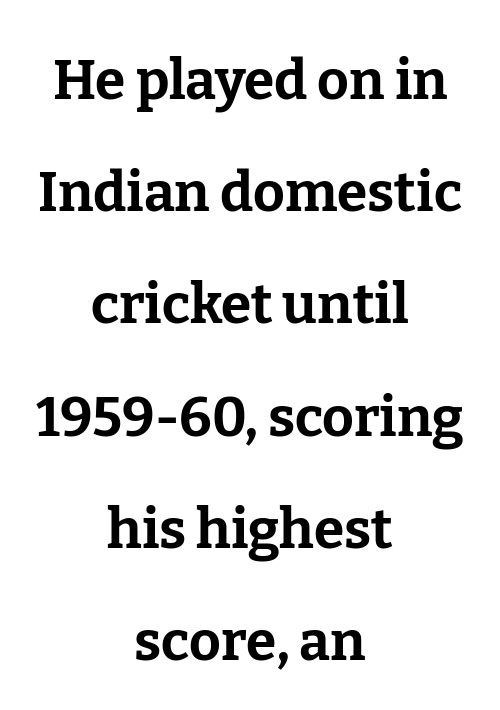
{"serif": "yes", "italic": "no", "bold": "yes", "weight": "bold", "width": "normal", "stroke_contrast": "low", "x_height": "medium", "monospaced": "no", "underline": "no", "align": "center", "line_spacing": "loose", "line_spacing_ratio": 2.04, "letter_spacing": "normal", "letter_spacing_em": 0.0, "glyph_px": 55}
